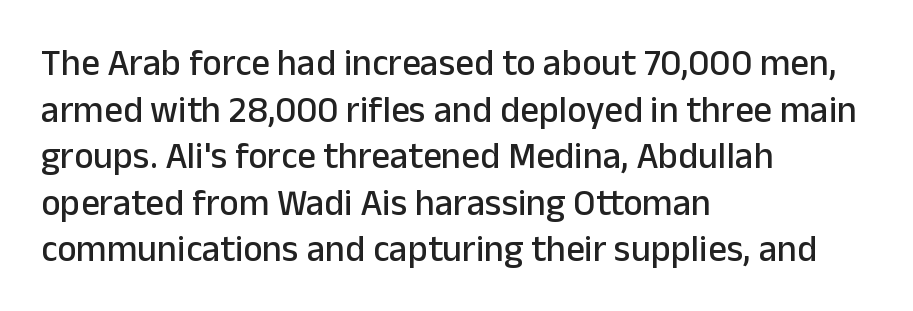
Q: Is the text italic (slanted)? A: No, it is upright.
Q: Is the typeface a serif or a sans-serif typeface? A: Sans-serif.
Q: Is the text underlined? A: No.
Q: How is the paragraph aligned? A: Left-aligned.
Q: Is the spacing between letters normal or unusually wide? A: Normal.
Q: Is the spacing between lines tight, normal or loose? A: Normal.
Q: Width (condensed, normal, or wide)? A: Normal.
Q: Stroke contrast? A: Low.
Q: x-height? A: Medium.
Q: Monospaced? A: No.
